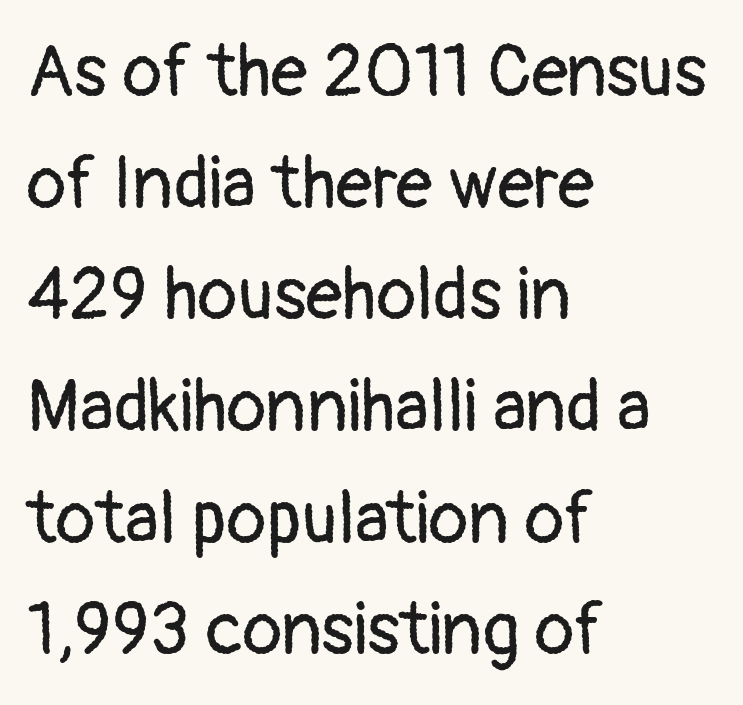
Horizontally, the lines are justified to the leading edge only. The line texture is even and compact thanks to regular tracking. A light-to-regular cut is what we see here. A typesetter would call this leading conventional body-copy spacing.
